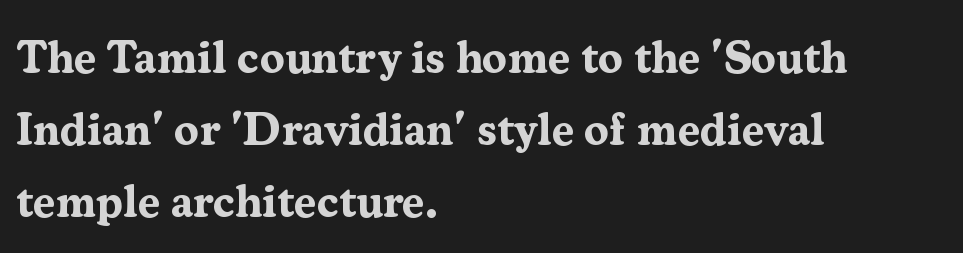
Q: Is the text bold? A: Yes.
Q: Is the text italic (slanted)? A: No, it is upright.
Q: Is the typeface a serif or a sans-serif typeface? A: Serif.
Q: Is the text underlined? A: No.
Q: How is the paragraph aligned? A: Left-aligned.
Q: Is the spacing between letters normal or unusually wide? A: Normal.
Q: Is the spacing between lines tight, normal or loose? A: Normal.
Q: Width (condensed, normal, or wide)? A: Normal.
Q: Stroke contrast? A: Medium.
Q: x-height? A: Medium.
Q: Monospaced? A: No.
